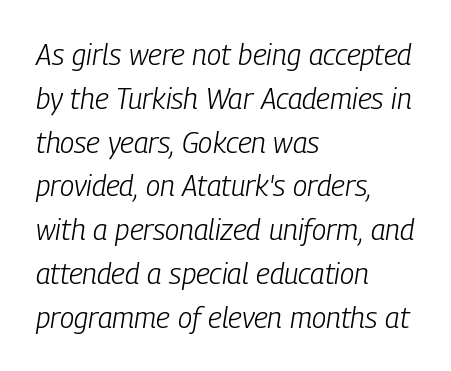
The image shows 29 px light, condensed type, italic (leaning right); set left-aligned, normal line spacing (1.51x), normal letter spacing, not underlined; low stroke contrast and a medium x-height.
